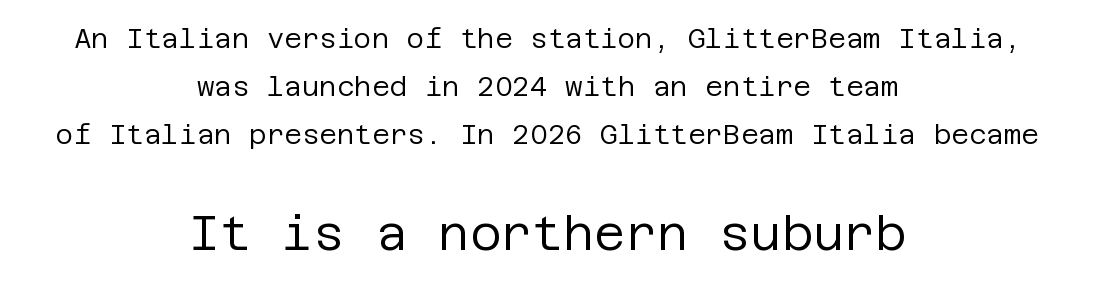
Is this a heavy cut? Hardly; it is regular or lighter. Block two is the big one; block one sits smaller above it. The glyphs in this specimen are sans serif. Honestly, there is no underline to notice here at all. The passage is arranged like a title page — every line centered. Do the letters lean? They stand straight.
